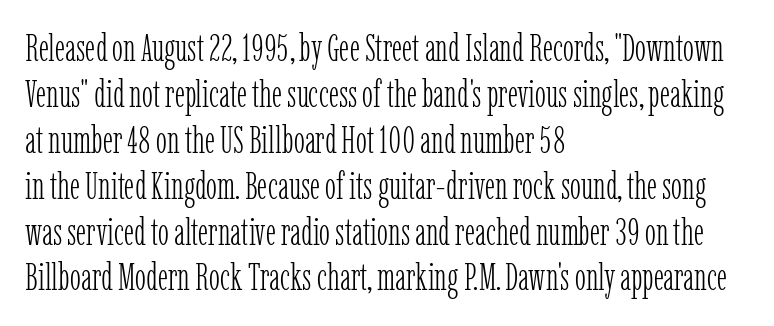
{"serif": "yes", "italic": "no", "bold": "no", "weight": "light", "width": "condensed", "stroke_contrast": "low", "x_height": "medium", "monospaced": "no", "underline": "no", "align": "left", "line_spacing_ratio": 1.24, "letter_spacing": "normal", "letter_spacing_em": 0.0, "glyph_px": 37}
